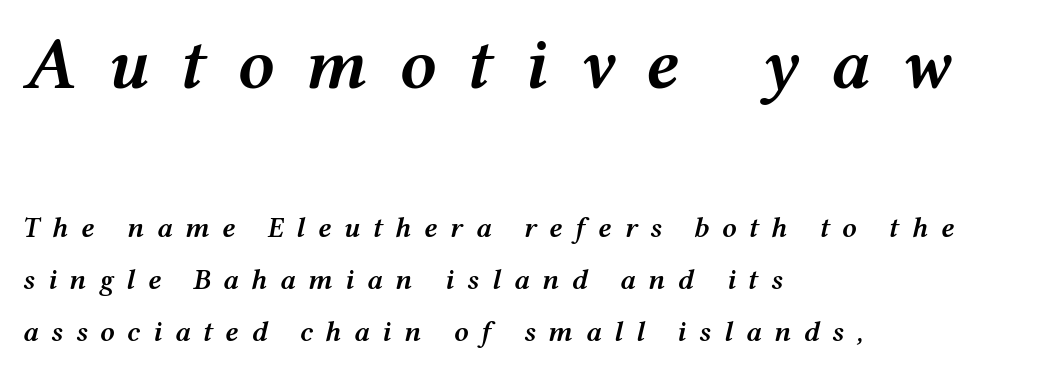
Typesetter's note: demi weight, one step under bold. Every row of glyphs begins at an identical x-position on the left. Varying glyph widths throughout — classic text-font behaviour. Check the space under the baseline: it is left empty. The passage shown begins with its larger block and ends with its smaller one.
